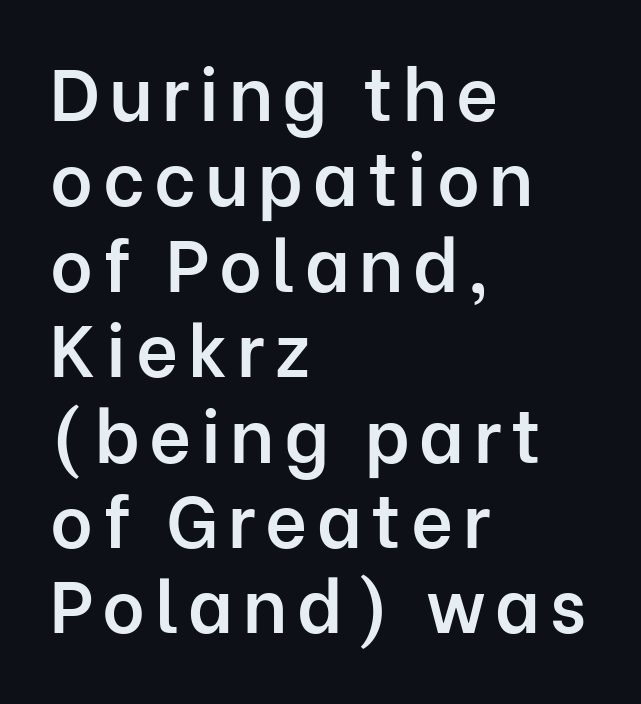
Q: Is the text bold? A: Semi-bold.
Q: Is the text italic (slanted)? A: No, it is upright.
Q: Is the typeface a serif or a sans-serif typeface? A: Sans-serif.
Q: Is the text underlined? A: No.
Q: How is the paragraph aligned? A: Left-aligned.
Q: Width (condensed, normal, or wide)? A: Normal.
Q: Stroke contrast? A: Low.
Q: x-height? A: Medium.
Q: Monospaced? A: No.
